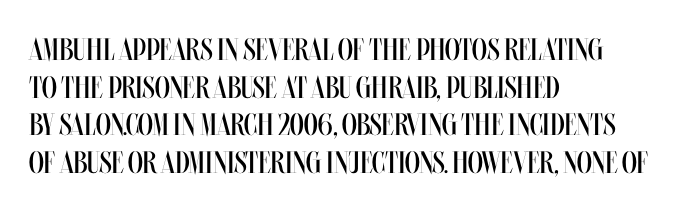
Q: Is the text bold? A: No.
Q: Is the text italic (slanted)? A: No, it is upright.
Q: Is the text underlined? A: No.
Q: How is the paragraph aligned? A: Left-aligned.
Q: Is the spacing between letters normal or unusually wide? A: Normal.
Q: Width (condensed, normal, or wide)? A: Condensed.
Q: Stroke contrast? A: Medium.
Q: x-height? A: Large.
Q: Monospaced? A: No.
